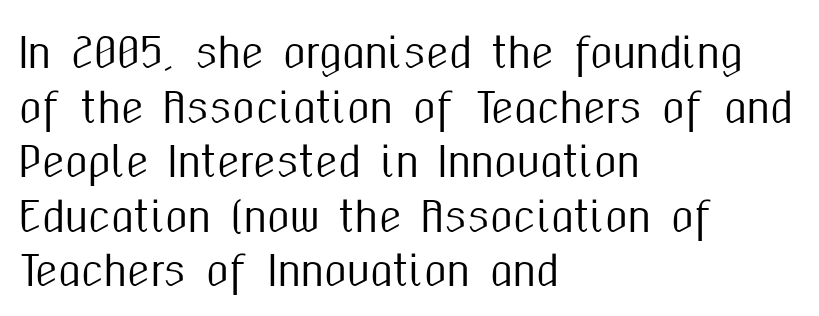
{"serif": "no", "italic": "no", "width": "condensed", "stroke_contrast": "medium", "x_height": "medium", "monospaced": "no", "underline": "no", "align": "left", "line_spacing": "normal", "line_spacing_ratio": 1.33, "letter_spacing": "normal", "letter_spacing_em": 0.0, "glyph_px": 41}
